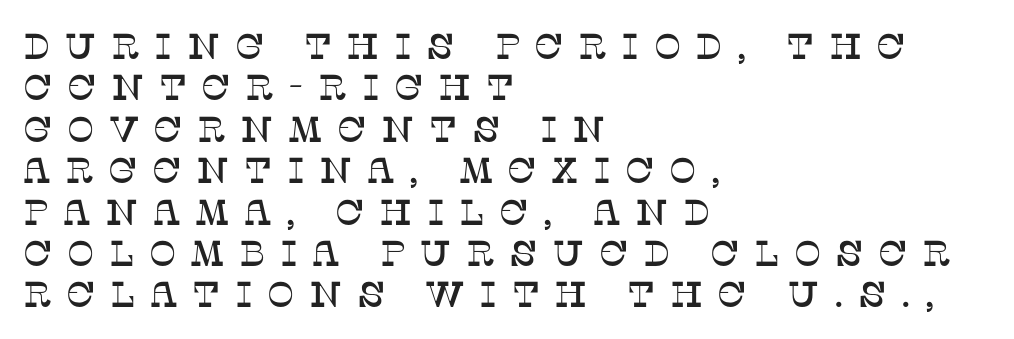
{"serif": "yes", "italic": "no", "width": "normal", "stroke_contrast": "low", "x_height": "large", "monospaced": "no", "underline": "no", "align": "left", "line_spacing": "tight", "line_spacing_ratio": 1.15, "letter_spacing": "wide", "letter_spacing_em": 0.4, "glyph_px": 36}
